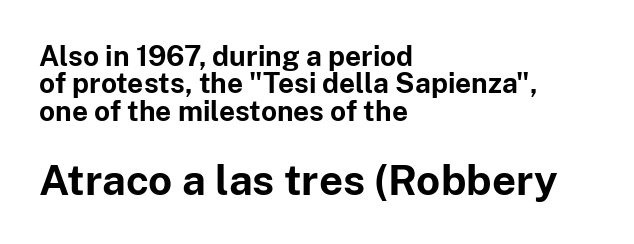
Q: Is the text bold? A: Yes.
Q: Is the text italic (slanted)? A: No, it is upright.
Q: Is the typeface a serif or a sans-serif typeface? A: Sans-serif.
Q: Is the text underlined? A: No.
Q: How is the paragraph aligned? A: Left-aligned.
Q: Is the spacing between letters normal or unusually wide? A: Normal.
Q: Is the spacing between lines tight, normal or loose? A: Tight.
Q: Which block of text is set in a larger size, the first (top) or the second (bottom)? A: The second (bottom) one.
Q: Width (condensed, normal, or wide)? A: Normal.
Q: Stroke contrast? A: Low.
Q: x-height? A: Medium.
Q: Monospaced? A: No.
